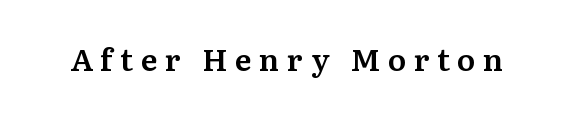
Q: Is the text italic (slanted)? A: No, it is upright.
Q: Is the typeface a serif or a sans-serif typeface? A: Serif.
Q: Is the text underlined? A: No.
Q: Is the spacing between letters normal or unusually wide? A: Unusually wide.
Q: Width (condensed, normal, or wide)? A: Normal.
Q: Stroke contrast? A: Medium.
Q: x-height? A: Medium.
Q: Monospaced? A: No.
